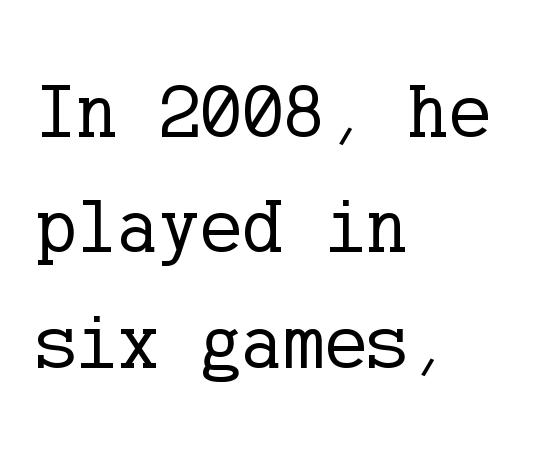
The image shows 78 px regular-weight serif type, upright; set left-aligned, normal line spacing (1.48x), normal letter spacing, not underlined; low stroke contrast and a medium x-height.
